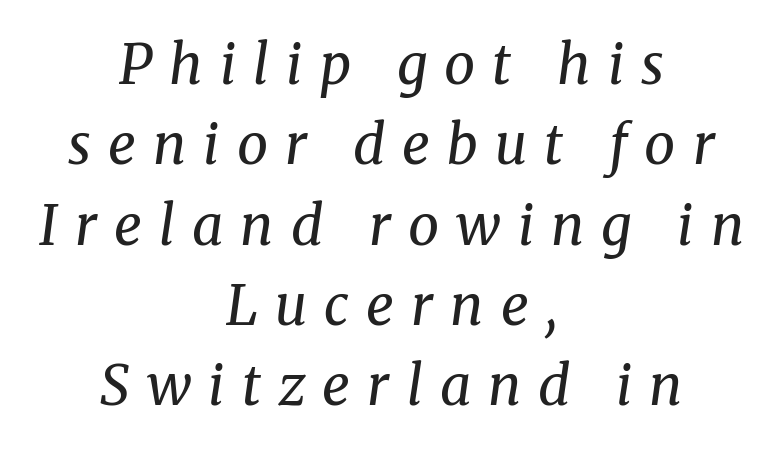
Decoration check: the copy has no underline. The passage shown is typeset with a serif family. A quiet, ordinary-to-light weight characterises the typeface. Honestly, the letter spacing is so wide it's the main thing you notice. Style check: oblique. Quick note: interline space is typical.
